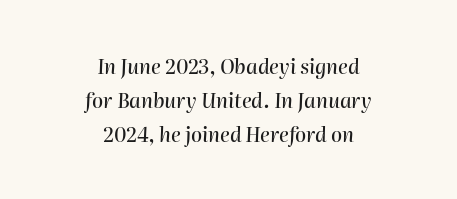
There is no visible air inserted between adjacent glyphs. How would I describe the line gaps? Plain and ordinary. The passage shown leans; its letterforms are oblique. The glyphs are unaccompanied by any horizontal stroke below them. Every row of glyphs is offset so its center matches the block's center.
